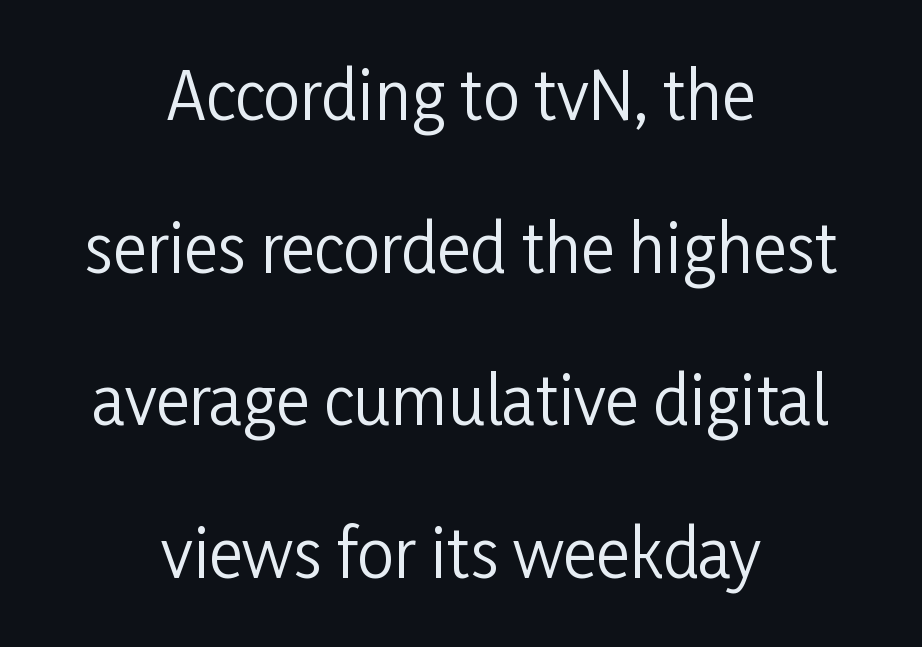
{"serif": "no", "italic": "no", "bold": "no", "weight": "regular", "width": "condensed", "stroke_contrast": "low", "x_height": "medium", "monospaced": "no", "underline": "no", "align": "center", "line_spacing": "loose", "line_spacing_ratio": 2.35, "letter_spacing": "normal", "letter_spacing_em": 0.0, "glyph_px": 65}
